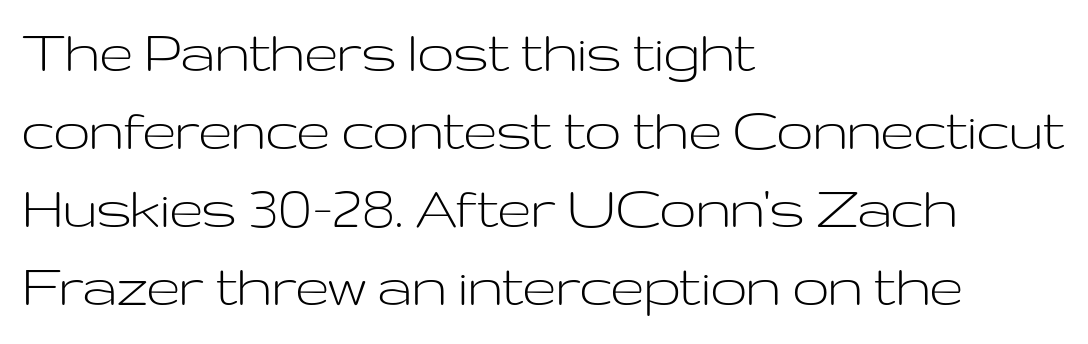
The image shows 65 px light, wide sans-serif type, upright; set left-aligned, line spacing 1.2x, normal letter spacing, not underlined; low stroke contrast and a medium x-height.
